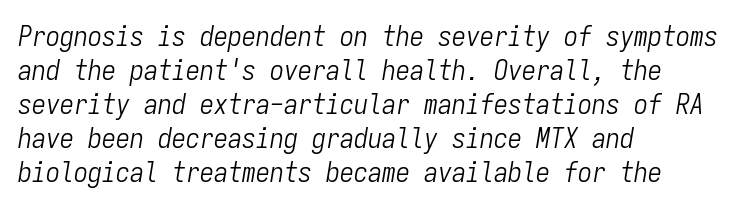
Q: Is the text bold? A: No.
Q: Is the text italic (slanted)? A: Yes, it leans right by about 9 degrees.
Q: Is the text underlined? A: No.
Q: How is the paragraph aligned? A: Left-aligned.
Q: Is the spacing between letters normal or unusually wide? A: Normal.
Q: Width (condensed, normal, or wide)? A: Condensed.
Q: Stroke contrast? A: Low.
Q: x-height? A: Medium.
Q: Monospaced? A: Yes.
